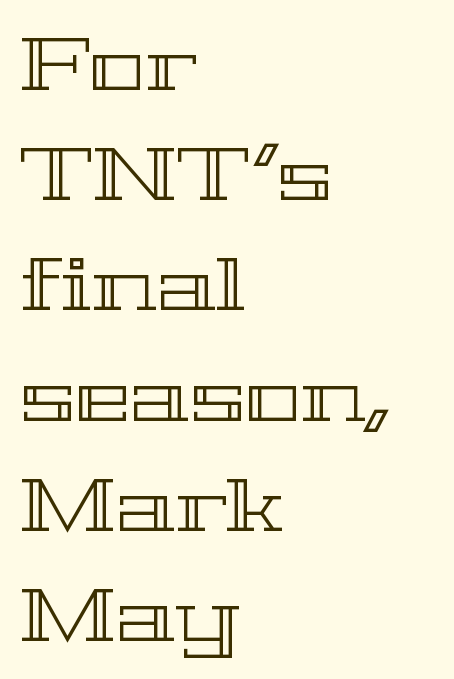
{"italic": "no", "width": "wide", "x_height": "medium", "monospaced": "no", "underline": "no", "align": "left", "line_spacing": "normal", "line_spacing_ratio": 1.47, "letter_spacing": "normal", "letter_spacing_em": 0.0, "glyph_px": 75}
